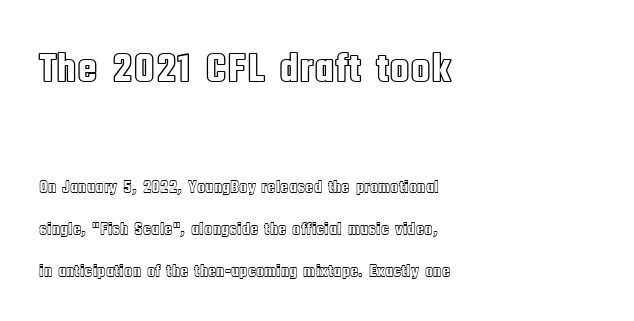
These lines were composed using upright roman letters. Here the first block reads like a headline and the second like body copy. The block of text is sparse from top to bottom, with ample space between rows. Here the designer chose a conventional face with non-uniform glyph widths.
